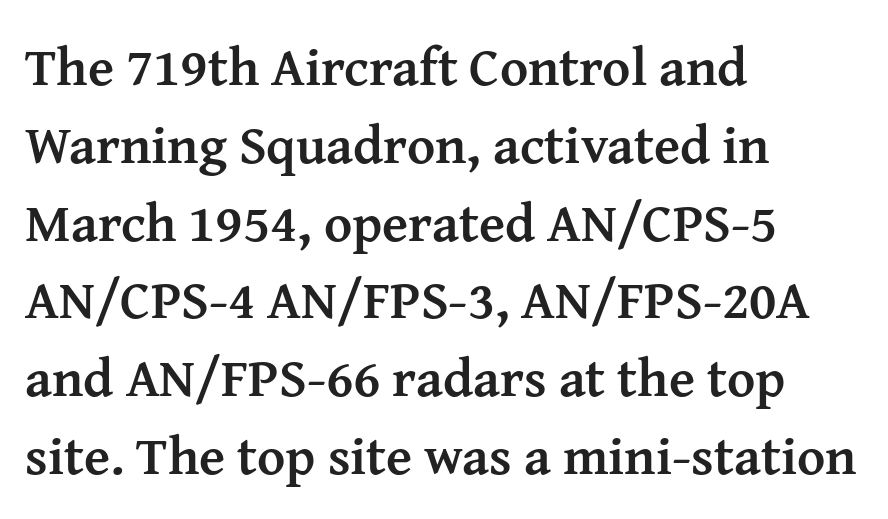
The passage shown is typed in a proportional face where columns would drift. Honestly, there is no underline to notice here at all. These lines were composed using upright roman letters. You could call the tracking neutral — neither tight nor loose.
